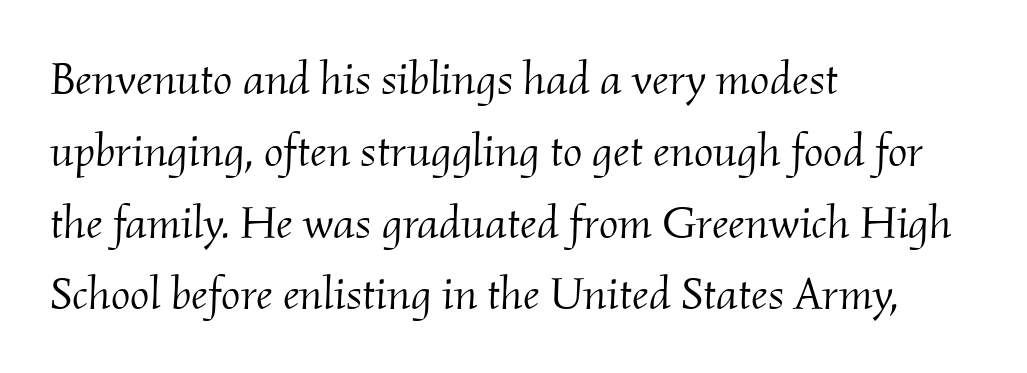
Q: Is the text bold? A: No.
Q: Is the text italic (slanted)? A: Yes, it leans right by about 2 degrees.
Q: Is the typeface a serif or a sans-serif typeface? A: Serif.
Q: Is the text underlined? A: No.
Q: How is the paragraph aligned? A: Left-aligned.
Q: Is the spacing between letters normal or unusually wide? A: Normal.
Q: Is the spacing between lines tight, normal or loose? A: Normal.
Q: Width (condensed, normal, or wide)? A: Normal.
Q: Stroke contrast? A: Medium.
Q: x-height? A: Small.
Q: Monospaced? A: No.
